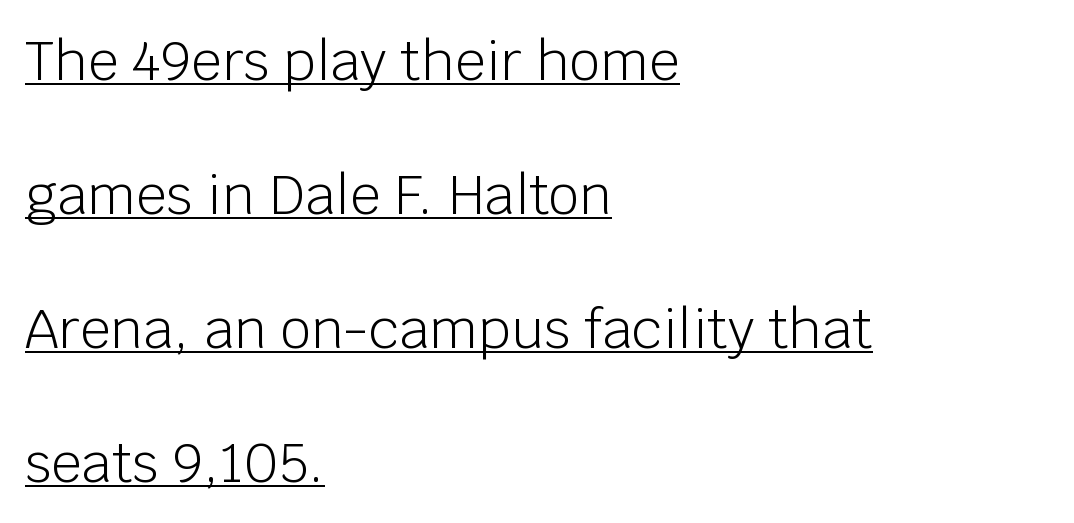
The image shows 54 px light sans-serif type, upright; set left-aligned, loose line spacing (2.48x), normal letter spacing, underlined; low stroke contrast and a large x-height.
